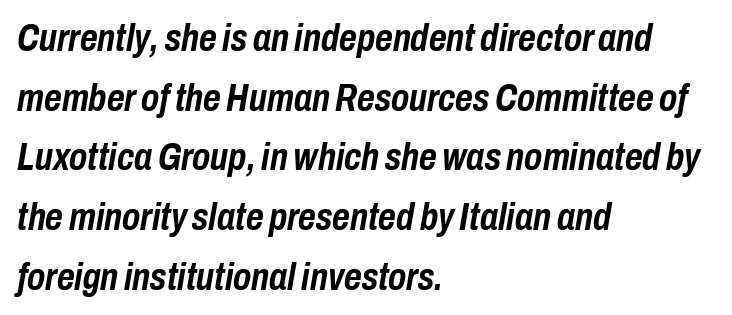
Q: Is the text bold? A: Yes.
Q: Is the text italic (slanted)? A: Yes, it leans right by about 10 degrees.
Q: Is the text underlined? A: No.
Q: How is the paragraph aligned? A: Left-aligned.
Q: Is the spacing between letters normal or unusually wide? A: Normal.
Q: Is the spacing between lines tight, normal or loose? A: Normal.
Q: Width (condensed, normal, or wide)? A: Condensed.
Q: Stroke contrast? A: Low.
Q: x-height? A: Medium.
Q: Monospaced? A: No.
